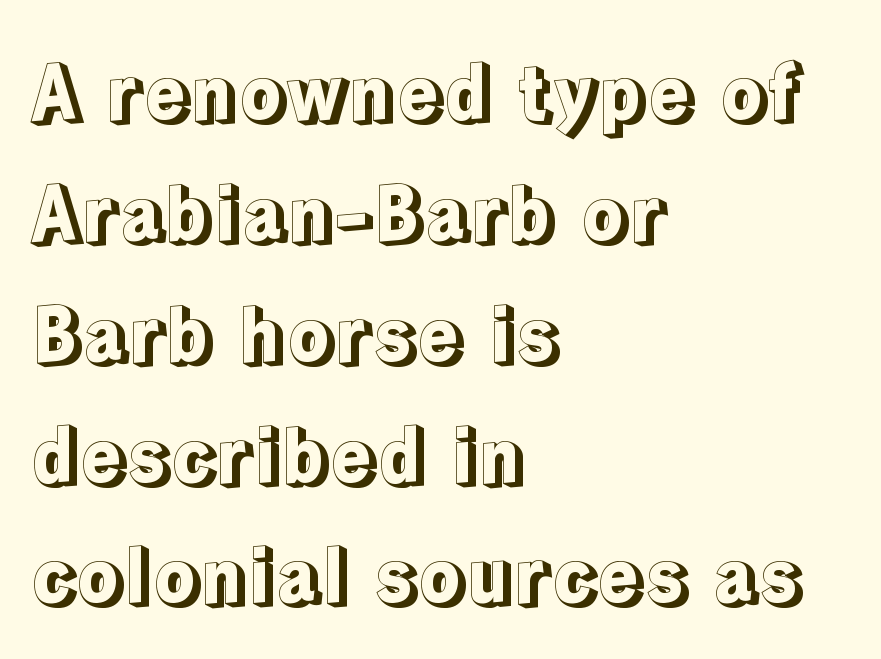
The image shows 76 px text type, upright; set left-aligned, normal line spacing (1.59x), normal letter spacing, not underlined; a medium x-height.
